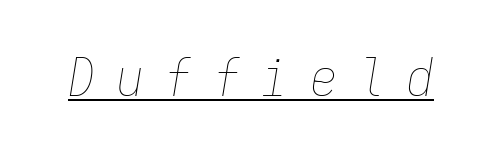
{"italic": "yes", "lean": "right", "slant_degrees": 9, "bold": "no", "weight": "thin", "width": "condensed", "stroke_contrast": "low", "x_height": "medium", "monospaced": "yes", "underline": "yes", "letter_spacing": "wide", "letter_spacing_em": 0.43, "glyph_px": 52}
